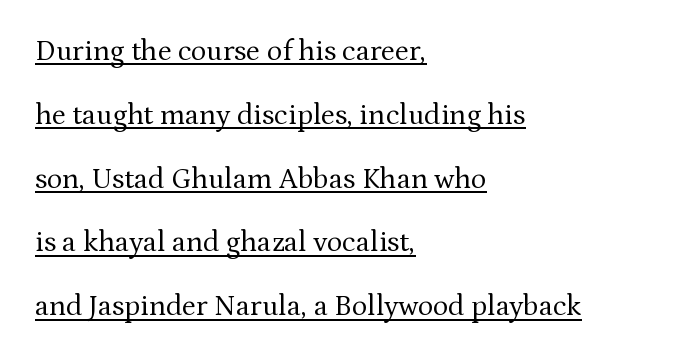
Q: Is the text bold? A: No.
Q: Is the text italic (slanted)? A: No, it is upright.
Q: Is the typeface a serif or a sans-serif typeface? A: Serif.
Q: Is the text underlined? A: Yes.
Q: How is the paragraph aligned? A: Left-aligned.
Q: Is the spacing between letters normal or unusually wide? A: Normal.
Q: Is the spacing between lines tight, normal or loose? A: Loose.
Q: Width (condensed, normal, or wide)? A: Normal.
Q: Stroke contrast? A: Medium.
Q: x-height? A: Medium.
Q: Monospaced? A: No.
